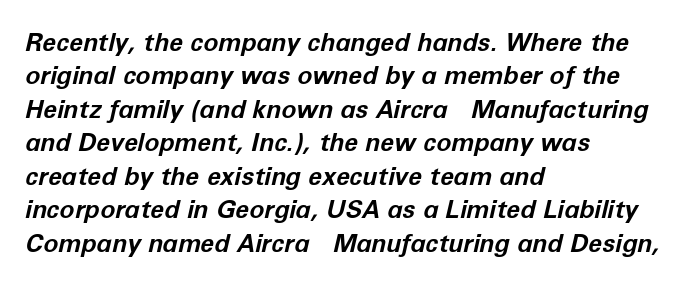
{"italic": "yes", "lean": "right", "slant_degrees": 12, "bold": "yes", "underline": "no", "align": "left", "line_spacing": "normal", "line_spacing_ratio": 1.34, "letter_spacing": "normal", "letter_spacing_em": 0.0, "glyph_px": 25}
